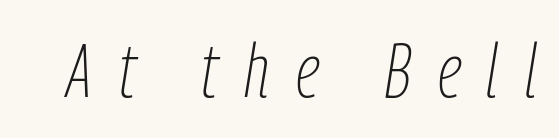
{"italic": "yes", "lean": "right", "slant_degrees": 9, "bold": "no", "weight": "thin", "width": "condensed", "stroke_contrast": "low", "x_height": "medium", "monospaced": "no", "underline": "no", "letter_spacing": "wide", "letter_spacing_em": 0.35, "glyph_px": 76}
